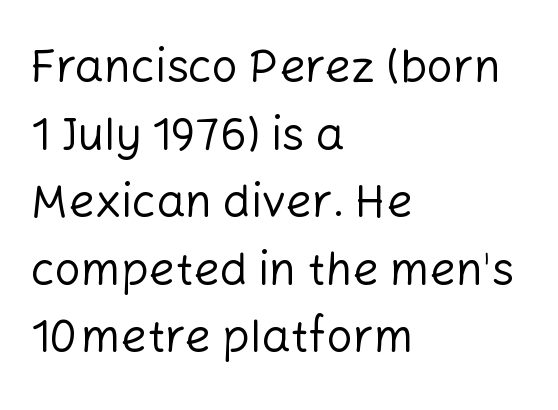
Unmarked baselines from the first word to the last. These lines are rendered in a variable-pitch font. If you drew a ruler down the left edge, every line would touch it. Stem width sits at or under what a default text font uses.
